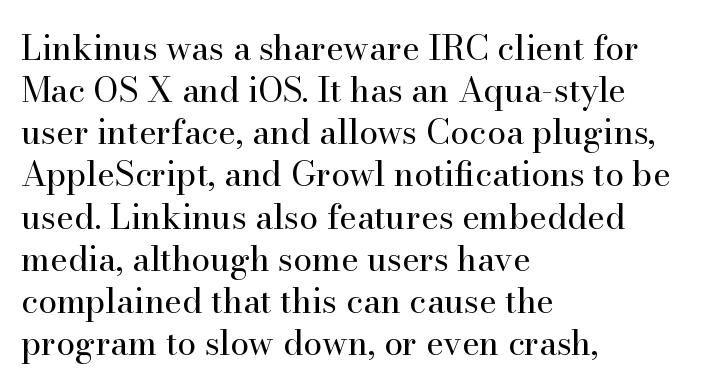
Q: Is the text bold? A: No.
Q: Is the text italic (slanted)? A: No, it is upright.
Q: Is the typeface a serif or a sans-serif typeface? A: Serif.
Q: Is the text underlined? A: No.
Q: How is the paragraph aligned? A: Left-aligned.
Q: Is the spacing between letters normal or unusually wide? A: Normal.
Q: Width (condensed, normal, or wide)? A: Normal.
Q: Stroke contrast? A: High.
Q: x-height? A: Small.
Q: Monospaced? A: No.
